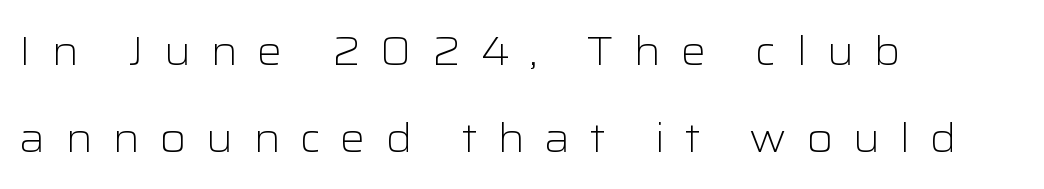
Here the designer chose a conventional face with non-uniform glyph widths. Upright lettering throughout. Heaviness? Minimal to ordinary, like unemphasized prose. The rendering shows plain stroke endings on the letterforms — a sans-serif design. Layout note: lines flush left. One glance says open: line gaps are wider than usual.
